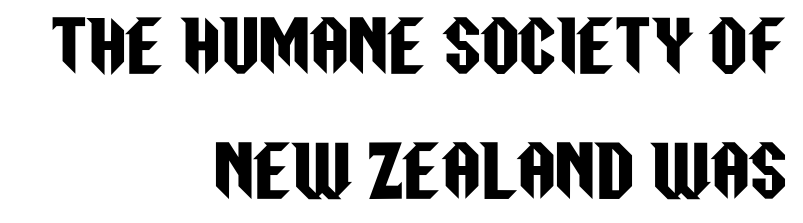
The image shows 67 px condensed sans-serif type, upright; set right-aligned, line spacing 1.86x, normal letter spacing, not underlined; low stroke contrast and a large x-height.
